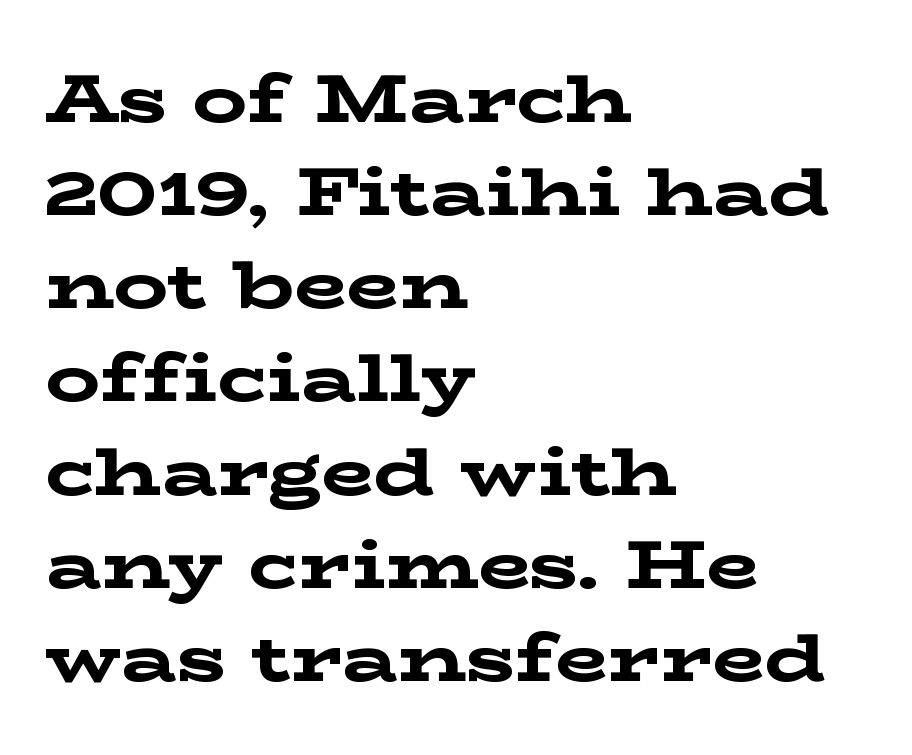
The image shows 68 px bold, wide serif type, upright; set left-aligned, normal line spacing (1.37x), normal letter spacing, not underlined; low stroke contrast and a medium x-height.
